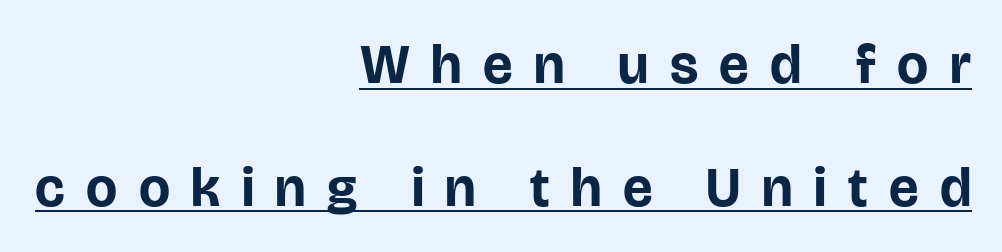
The letters advance in unequal steps, a hallmark of proportional type. Look at the stroke-to-counter ratio: heavy, a bold. I'd call this a sans setting — the letters go barefoot. The type sits square on the baseline with zero lean.
